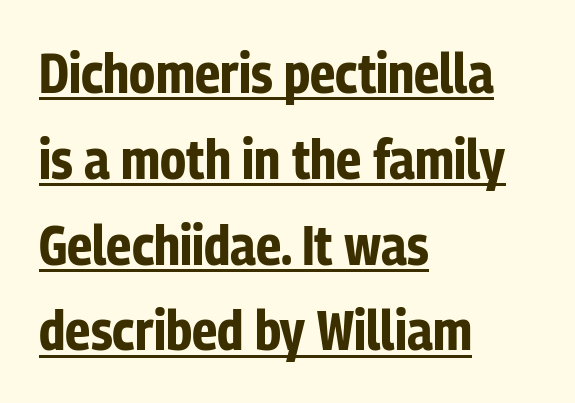
The image shows 55 px bold, condensed sans-serif type, upright; set left-aligned, normal line spacing (1.56x), normal letter spacing, underlined; low stroke contrast and a medium x-height.
